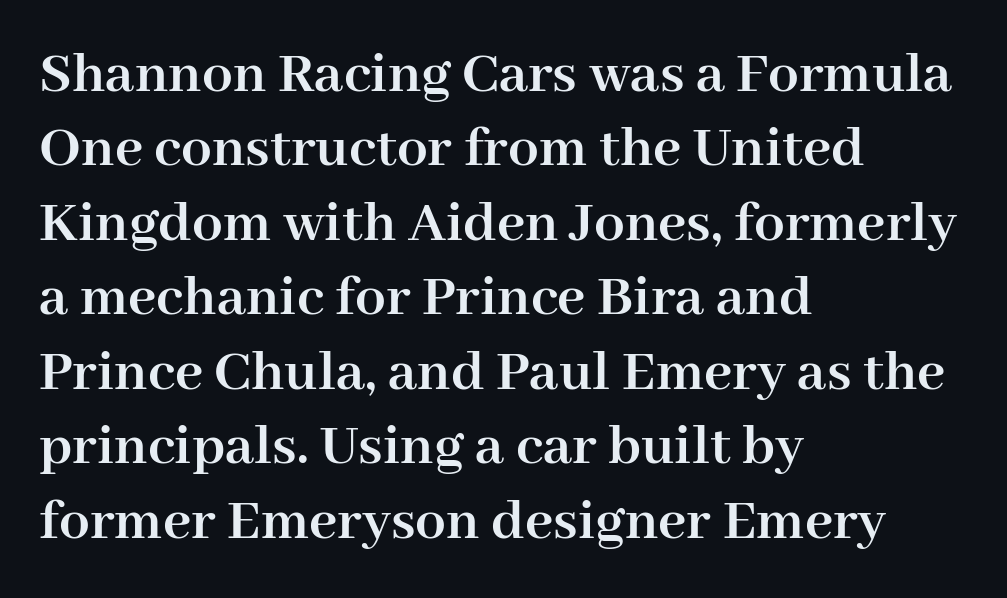
{"serif": "yes", "italic": "no", "bold": "yes", "weight": "semibold", "width": "normal", "stroke_contrast": "high", "x_height": "medium", "monospaced": "no", "underline": "no", "align": "left", "line_spacing_ratio": 1.22, "letter_spacing": "normal", "letter_spacing_em": 0.0, "glyph_px": 61}
